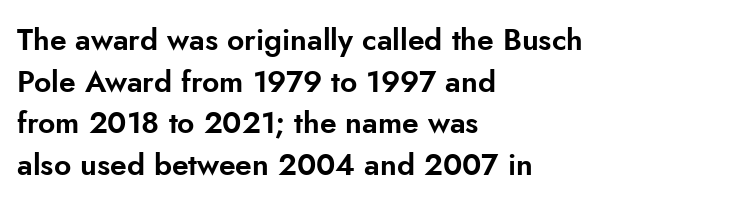
{"serif": "no", "italic": "no", "width": "normal", "stroke_contrast": "low", "x_height": "small", "monospaced": "no", "underline": "no", "align": "left", "line_spacing": "normal", "line_spacing_ratio": 1.39, "letter_spacing": "normal", "letter_spacing_em": 0.0, "glyph_px": 30}
